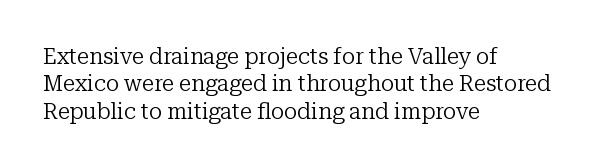
{"italic": "no", "bold": "no", "underline": "no", "align": "left", "line_spacing": "normal", "line_spacing_ratio": 1.25, "letter_spacing": "normal", "letter_spacing_em": 0.0, "glyph_px": 22}
